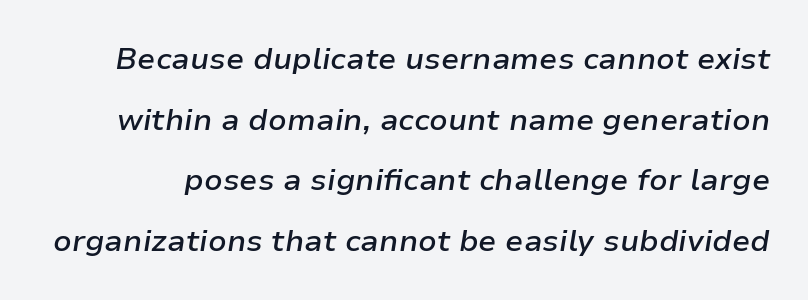
Students, observe: this is what heavily led, spacious text looks like. The strip under each line holds only bare page. This sample has the flowing, uneven cadence of proportional lettering. When letters slant like this, we call the style italic. The tracking reads as untouched default to a designer's eye. Emphasis by weight is partial: semibold.
